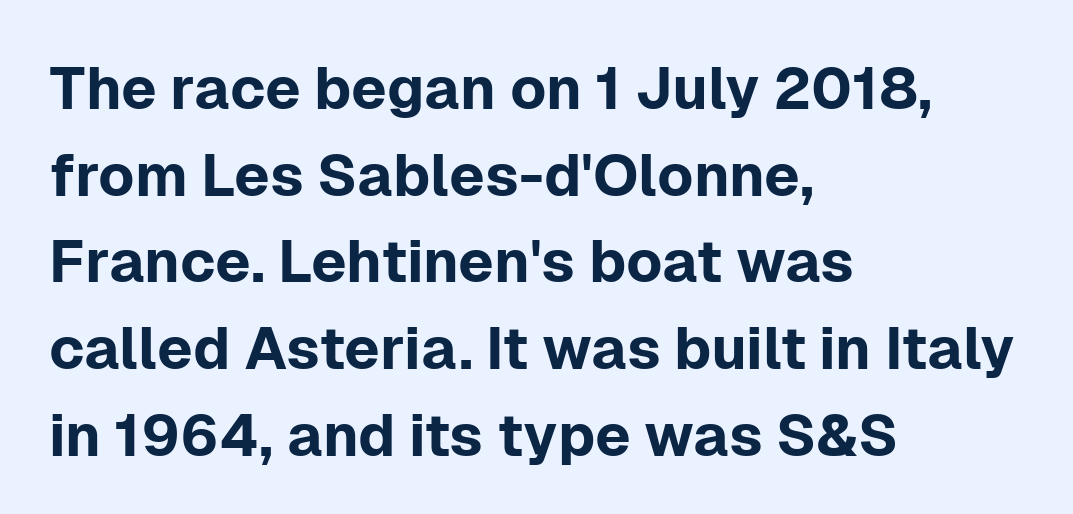
The image shows 59 px sans-serif type, upright; set left-aligned, normal line spacing (1.47x), normal letter spacing, not underlined; low stroke contrast and a medium x-height.
